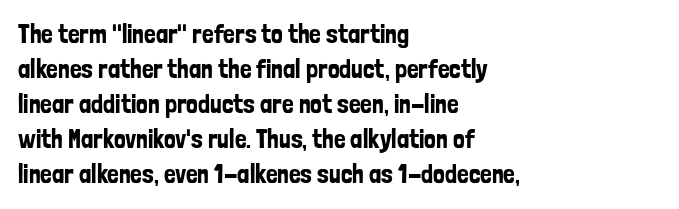
The image shows 26 px text type, upright; set left-aligned, normal line spacing (1.35x), normal letter spacing, not underlined.
